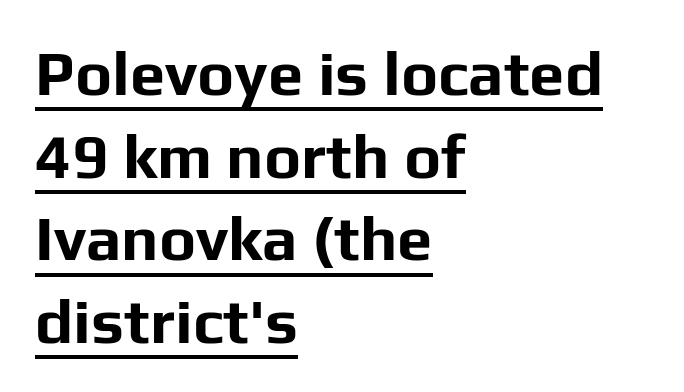
The image shows 63 px bold sans-serif type, upright; set left-aligned, normal line spacing (1.31x), normal letter spacing, underlined; low stroke contrast and a medium x-height.
